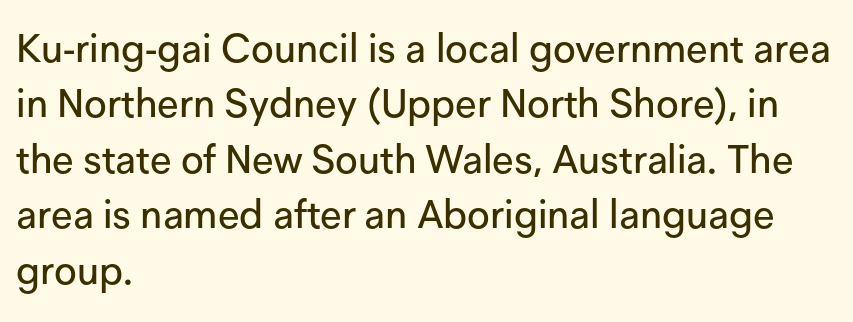
{"serif": "no", "italic": "no", "width": "normal", "stroke_contrast": "low", "x_height": "medium", "monospaced": "no", "underline": "no", "align": "left", "line_spacing": "normal", "line_spacing_ratio": 1.42, "letter_spacing": "normal", "letter_spacing_em": 0.0, "glyph_px": 39}
